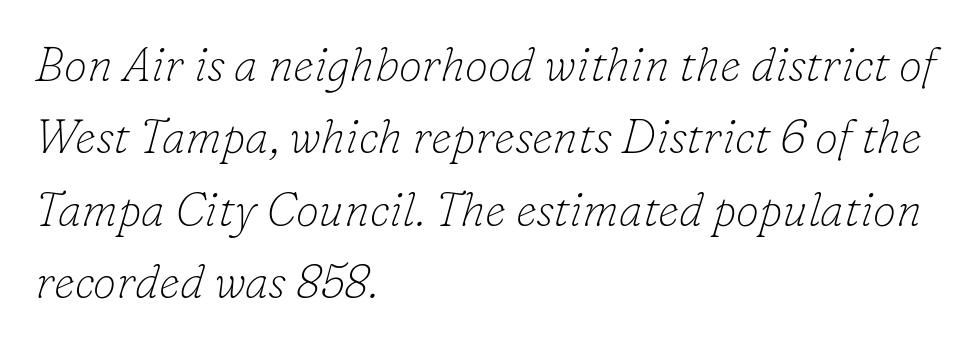
Students, observe: this is what conventionally led text looks like. This sample has the flowing, uneven cadence of proportional lettering. The glyphs look as if they've been sheared to an angle. Weight: regular or lighter.
